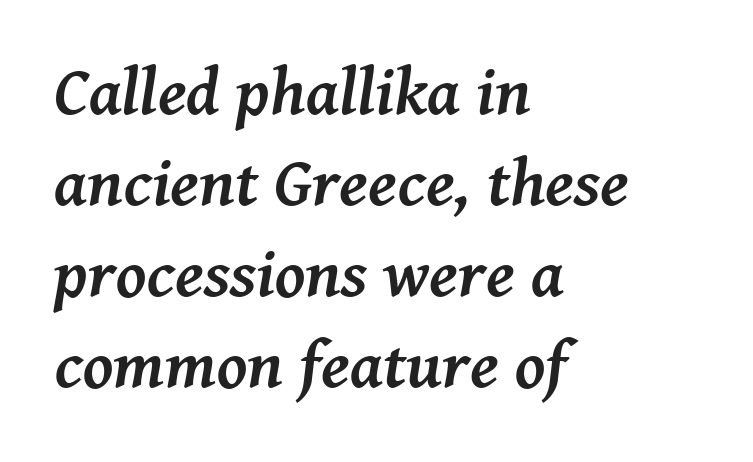
The image shows 68 px semibold serif type, italic (leaning right); set left-aligned, normal line spacing (1.34x), normal letter spacing, not underlined; medium stroke contrast and a medium x-height.
